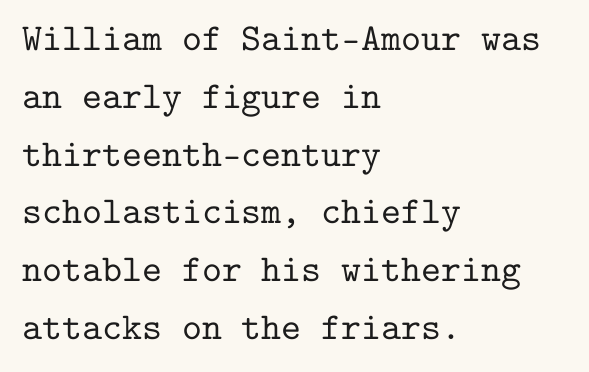
Q: Is the text italic (slanted)? A: No, it is upright.
Q: Is the typeface a serif or a sans-serif typeface? A: Serif.
Q: Is the text underlined? A: No.
Q: How is the paragraph aligned? A: Left-aligned.
Q: Is the spacing between letters normal or unusually wide? A: Normal.
Q: Is the spacing between lines tight, normal or loose? A: Normal.
Q: Width (condensed, normal, or wide)? A: Normal.
Q: Stroke contrast? A: Low.
Q: x-height? A: Medium.
Q: Monospaced? A: Yes.
